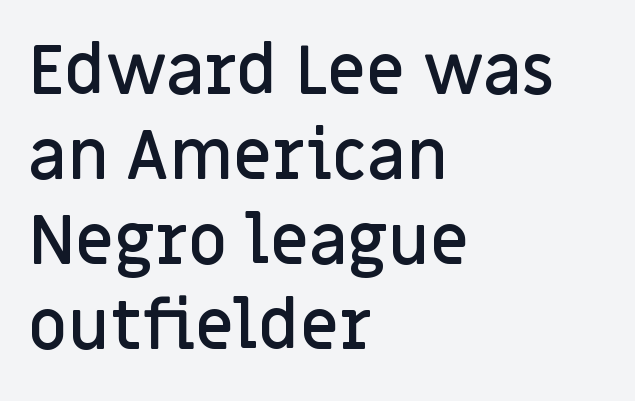
The image shows 68 px semibold sans-serif type, upright; set left-aligned, normal line spacing (1.25x), normal letter spacing, not underlined; low stroke contrast and a large x-height.
